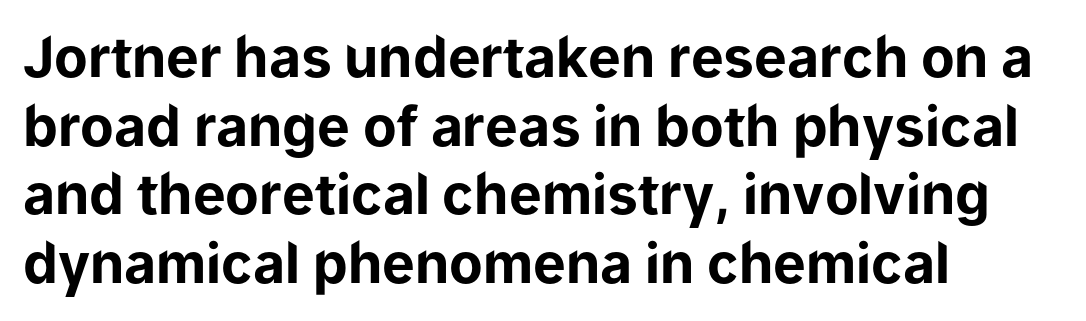
Q: Is the text bold? A: Yes.
Q: Is the text italic (slanted)? A: No, it is upright.
Q: Is the typeface a serif or a sans-serif typeface? A: Sans-serif.
Q: Is the text underlined? A: No.
Q: How is the paragraph aligned? A: Left-aligned.
Q: Is the spacing between letters normal or unusually wide? A: Normal.
Q: Is the spacing between lines tight, normal or loose? A: Normal.
Q: Width (condensed, normal, or wide)? A: Normal.
Q: Stroke contrast? A: Low.
Q: x-height? A: Medium.
Q: Monospaced? A: No.
